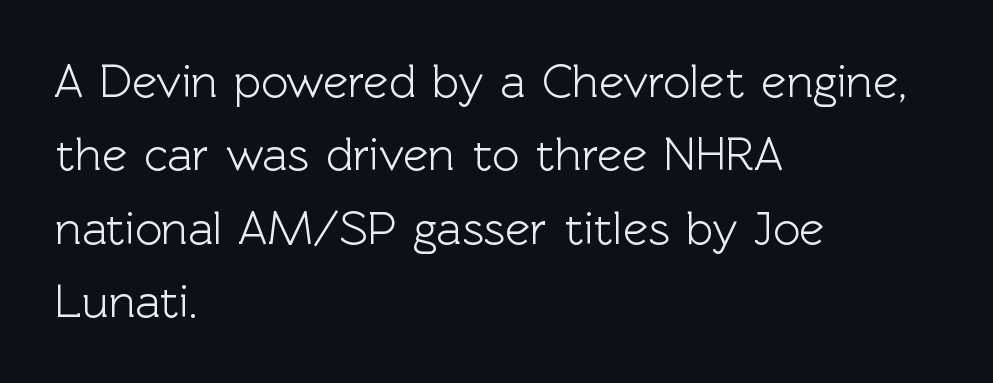
The image shows 47 px sans-serif type, upright; set left-aligned, normal line spacing (1.56x), normal letter spacing, not underlined; a medium x-height.
